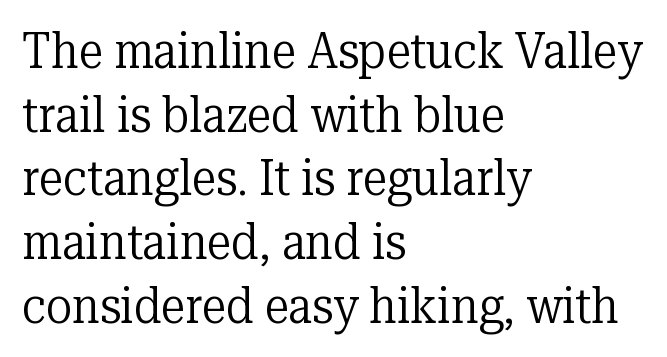
{"serif": "yes", "italic": "no", "bold": "no", "weight": "regular", "width": "normal", "stroke_contrast": "low", "x_height": "medium", "monospaced": "no", "underline": "no", "align": "left", "line_spacing": "normal", "line_spacing_ratio": 1.3, "letter_spacing": "normal", "letter_spacing_em": 0.0, "glyph_px": 49}
